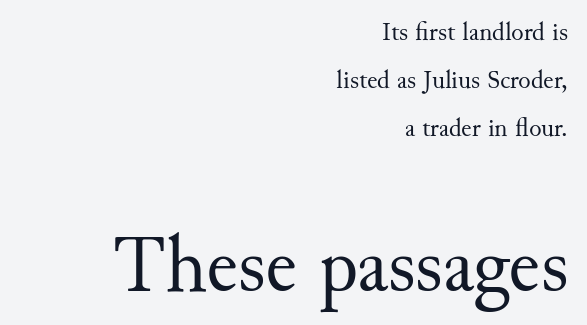
Q: Is the text bold? A: No.
Q: Is the text italic (slanted)? A: No, it is upright.
Q: Is the typeface a serif or a sans-serif typeface? A: Serif.
Q: Is the text underlined? A: No.
Q: How is the paragraph aligned? A: Right-aligned.
Q: Is the spacing between letters normal or unusually wide? A: Normal.
Q: Which block of text is set in a larger size, the first (top) or the second (bottom)? A: The second (bottom) one.
Q: Width (condensed, normal, or wide)? A: Normal.
Q: Stroke contrast? A: Medium.
Q: x-height? A: Small.
Q: Monospaced? A: No.
